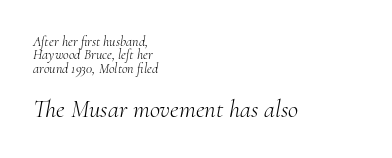
Q: Is the text bold? A: No.
Q: Is the text italic (slanted)? A: Yes, it leans right by about 10 degrees.
Q: Is the text underlined? A: No.
Q: How is the paragraph aligned? A: Left-aligned.
Q: Is the spacing between letters normal or unusually wide? A: Normal.
Q: Is the spacing between lines tight, normal or loose? A: Tight.
Q: Which block of text is set in a larger size, the first (top) or the second (bottom)? A: The second (bottom) one.
